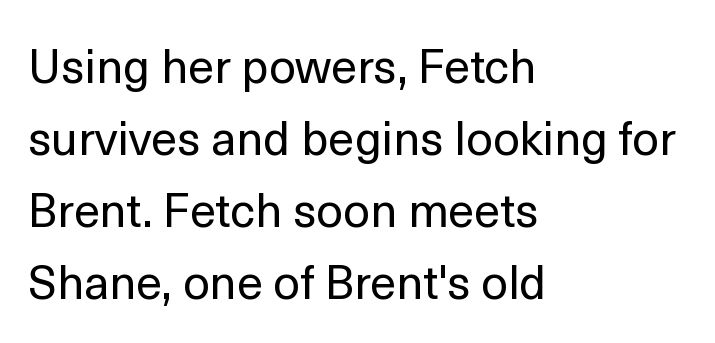
Serif or sans? Sans — the stroke terminals are bare. The foot of each line stays bare and open. Think of a printed novel: that variable character pitch is what you see here. Inter-character spacing is left at the font's built-in metrics.
